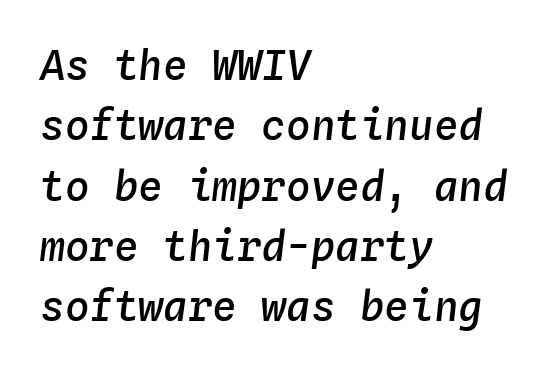
{"italic": "yes", "lean": "right", "slant_degrees": 4, "bold": "semi", "weight": "semibold", "width": "normal", "stroke_contrast": "low", "x_height": "medium", "monospaced": "yes", "underline": "no", "align": "left", "line_spacing": "normal", "line_spacing_ratio": 1.47, "letter_spacing": "normal", "letter_spacing_em": 0.0, "glyph_px": 41}
